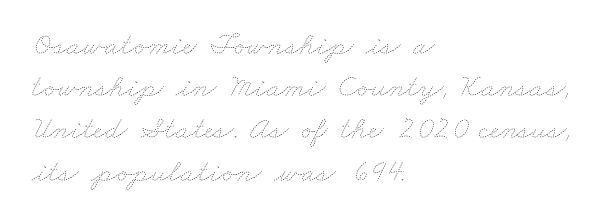
{"bold": "no", "weight": "thin", "width": "wide", "stroke_contrast": "low", "x_height": "small", "monospaced": "no", "underline": "no", "align": "left", "line_spacing": "normal", "line_spacing_ratio": 1.32, "letter_spacing": "normal", "letter_spacing_em": 0.0, "glyph_px": 32}
